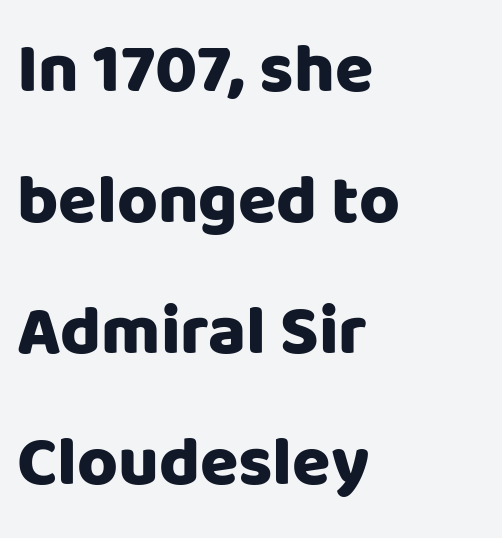
{"serif": "no", "italic": "no", "bold": "yes", "weight": "heavy", "width": "normal", "stroke_contrast": "low", "x_height": "large", "monospaced": "no", "underline": "no", "align": "left", "line_spacing_ratio": 1.87, "letter_spacing": "normal", "letter_spacing_em": 0.0, "glyph_px": 70}
